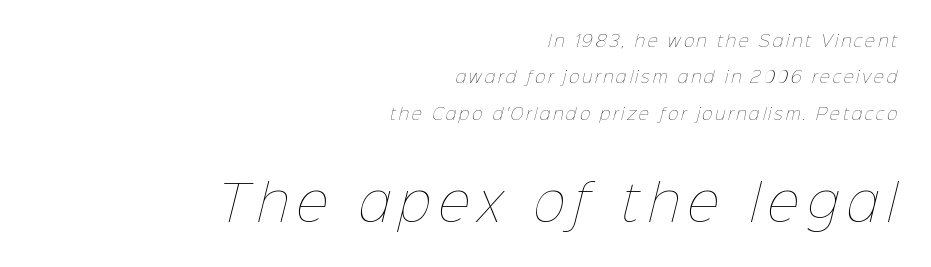
Heft: none added — not bold. Casual observation: everything's shoved over to the right. Note the varied advance widths — an 'i' is clearly narrower than an 'm'. The lower block of text is set noticeably larger than the block above it. Loosely led — the rows are spread out.
